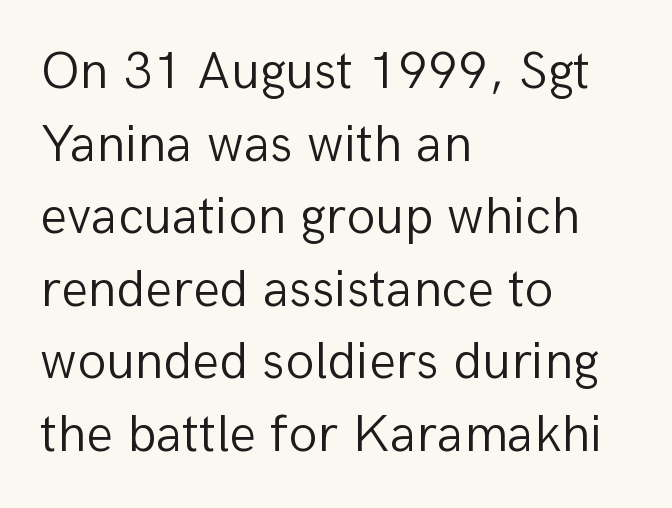
The image shows 53 px light sans-serif type, upright; set left-aligned, normal line spacing (1.37x), normal letter spacing, not underlined; low stroke contrast and a medium x-height.
